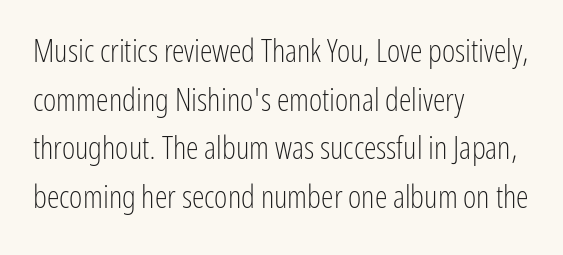
{"serif": "no", "italic": "no", "bold": "no", "weight": "light", "width": "condensed", "stroke_contrast": "low", "x_height": "medium", "monospaced": "no", "underline": "no", "align": "left", "line_spacing": "normal", "line_spacing_ratio": 1.52, "letter_spacing": "normal", "letter_spacing_em": 0.0, "glyph_px": 32}
